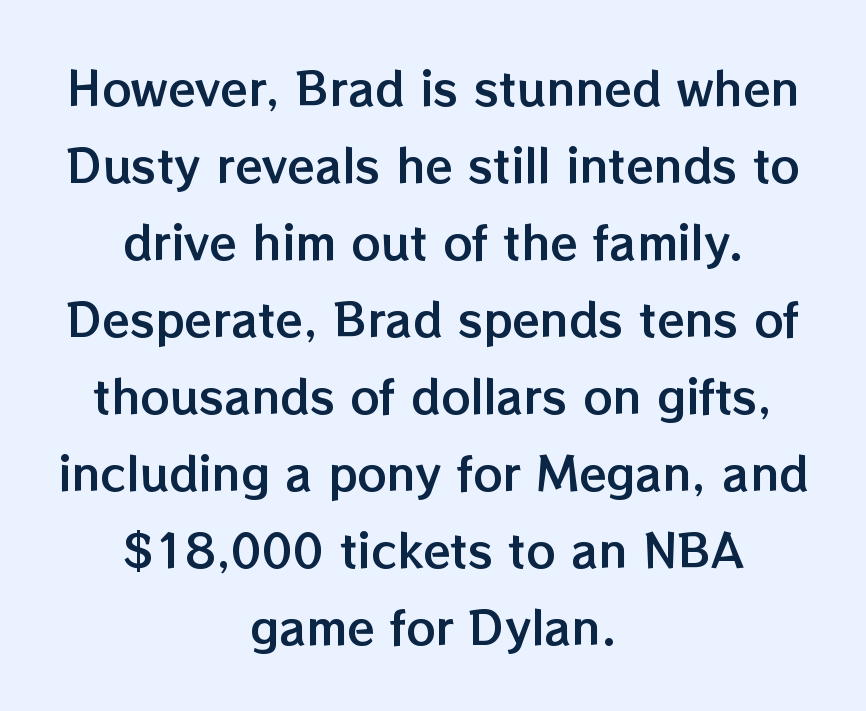
Notice how the passage keeps no hard edge, just a central spine. Spacing verdict: proportional, widths tailored to each character. Descenders are the only things crossing below the line. Standard letterfit; no display-style spreading of the glyphs. Upright lettering throughout.
